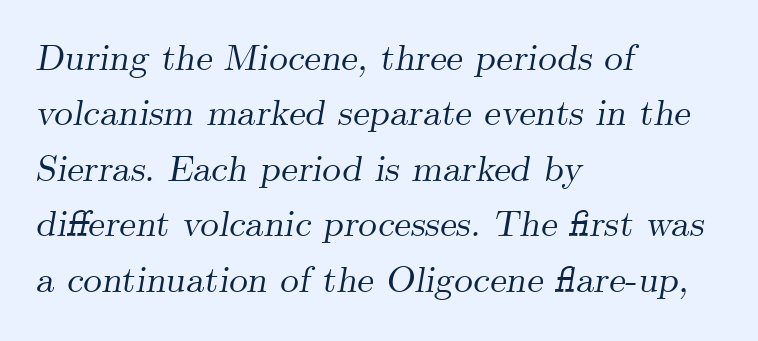
Does the lettering tilt? It does — this is italic. Short and long lines alike share a common starting point at left. The passage shown is not underscored anywhere. To sum up the face: it has serifs. Reading down the column, the eye jumps a familiar distance to each next line.
